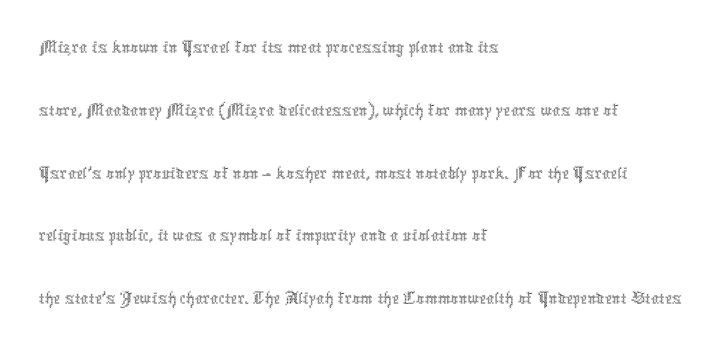
{"italic": "no", "bold": "no", "weight": "thin", "width": "condensed", "x_height": "medium", "monospaced": "no", "underline": "no", "align": "left", "line_spacing": "normal", "line_spacing_ratio": 1.57, "letter_spacing": "normal", "letter_spacing_em": 0.0, "glyph_px": 40}
